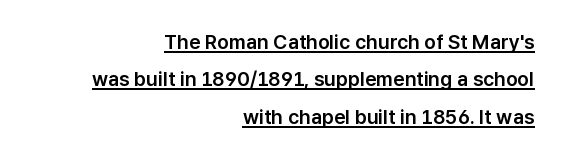
{"italic": "no", "underline": "yes", "align": "right", "line_spacing_ratio": 1.87, "letter_spacing": "normal", "letter_spacing_em": 0.0, "glyph_px": 20}
